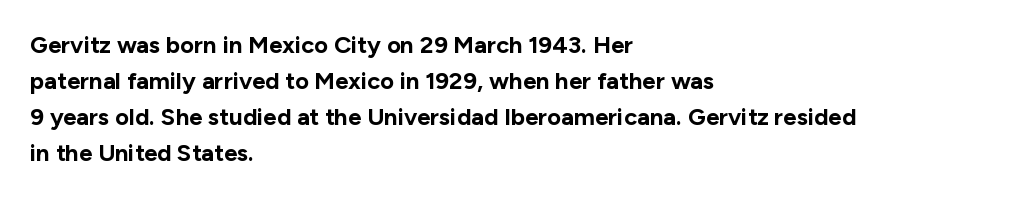
The image shows 24 px bold type, upright; set left-aligned, normal line spacing (1.5x), normal letter spacing, not underlined.
